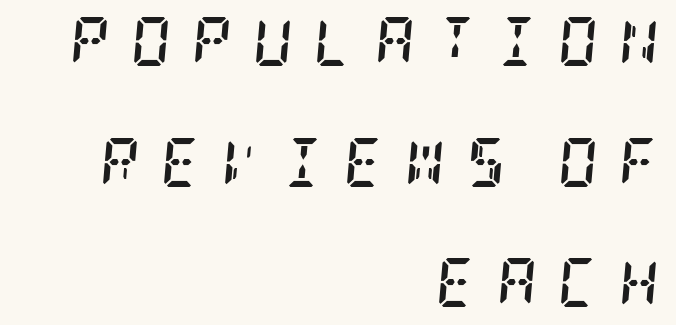
The image shows 49 px semibold, condensed serif type, italic (leaning right); set right-aligned, loose line spacing (2.46x), unusually wide letter spacing (+0.43 em), not underlined; low stroke contrast and a large x-height.
